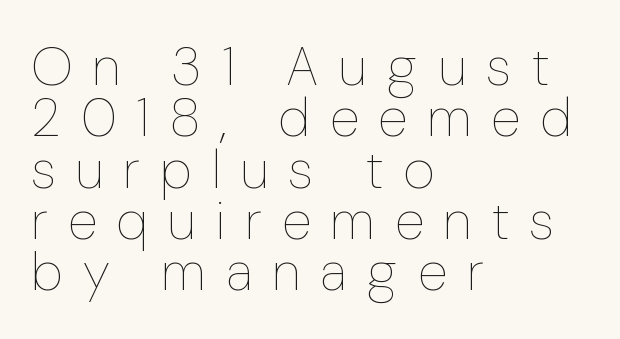
{"italic": "no", "bold": "no", "weight": "thin", "width": "normal", "stroke_contrast": "low", "x_height": "medium", "monospaced": "no", "underline": "no", "align": "left", "line_spacing": "tight", "line_spacing_ratio": 0.95, "letter_spacing": "wide", "letter_spacing_em": 0.37, "glyph_px": 54}
